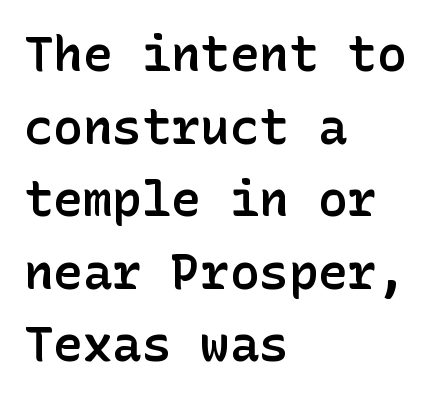
The image shows 49 px semibold sans-serif type, upright; set left-aligned, normal line spacing (1.48x), normal letter spacing, not underlined; low stroke contrast and a medium x-height.
